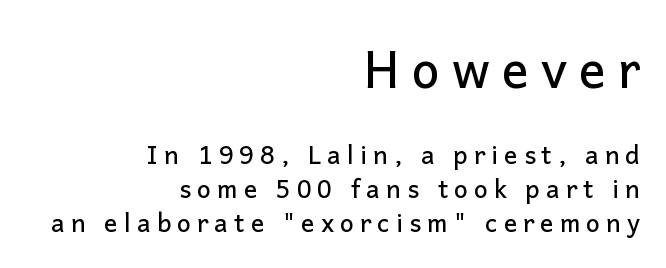
{"serif": "no", "italic": "no", "width": "normal", "stroke_contrast": "low", "x_height": "medium", "monospaced": "no", "underline": "no", "align": "right", "line_spacing": "normal", "line_spacing_ratio": 1.35, "letter_spacing": "wide", "letter_spacing_em": 0.24, "larger_block": "first", "size_ratio": 2.0, "glyph_px": 50}
